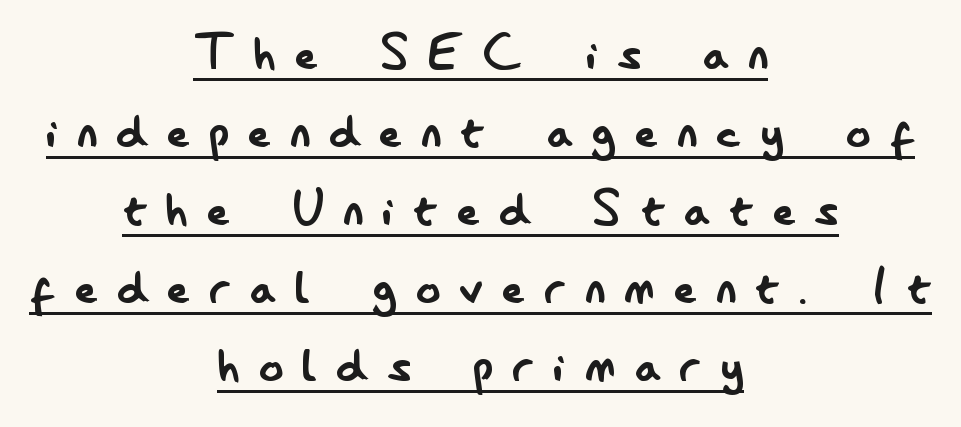
Q: Is the text bold? A: No.
Q: Is the text italic (slanted)? A: No, it is upright.
Q: Is the typeface a serif or a sans-serif typeface? A: Sans-serif.
Q: Is the text underlined? A: Yes.
Q: How is the paragraph aligned? A: Centered.
Q: Is the spacing between letters normal or unusually wide? A: Unusually wide.
Q: Is the spacing between lines tight, normal or loose? A: Normal.
Q: Width (condensed, normal, or wide)? A: Condensed.
Q: Stroke contrast? A: Low.
Q: x-height? A: Small.
Q: Monospaced? A: No.
